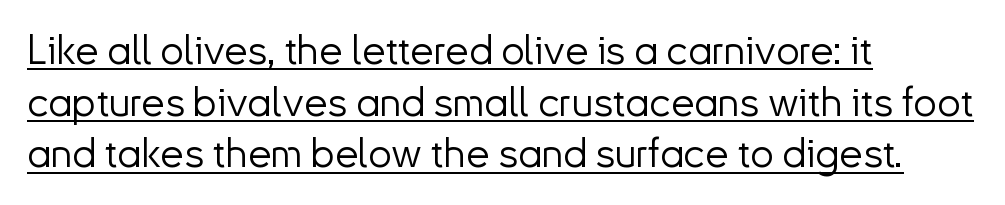
{"serif": "no", "italic": "no", "bold": "no", "weight": "light", "width": "normal", "stroke_contrast": "low", "x_height": "small", "monospaced": "no", "underline": "yes", "align": "left", "line_spacing_ratio": 1.23, "letter_spacing": "normal", "letter_spacing_em": 0.0, "glyph_px": 42}
